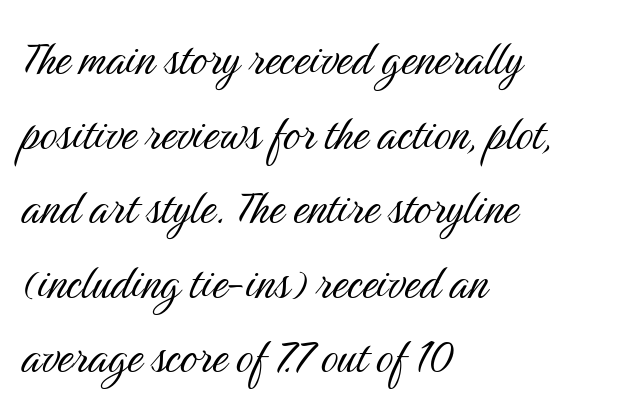
Q: Is the text bold? A: No.
Q: Is the text italic (slanted)? A: Yes.
Q: Is the typeface a serif or a sans-serif typeface? A: Sans-serif.
Q: Is the text underlined? A: No.
Q: How is the paragraph aligned? A: Left-aligned.
Q: Is the spacing between letters normal or unusually wide? A: Normal.
Q: Is the spacing between lines tight, normal or loose? A: Normal.
Q: Width (condensed, normal, or wide)? A: Condensed.
Q: Stroke contrast? A: Medium.
Q: x-height? A: Medium.
Q: Monospaced? A: No.
